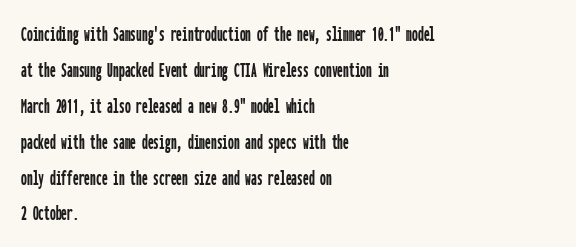
Q: Is the text italic (slanted)? A: No, it is upright.
Q: Is the text underlined? A: No.
Q: How is the paragraph aligned? A: Left-aligned.
Q: Is the spacing between letters normal or unusually wide? A: Normal.
Q: Is the spacing between lines tight, normal or loose? A: Normal.
